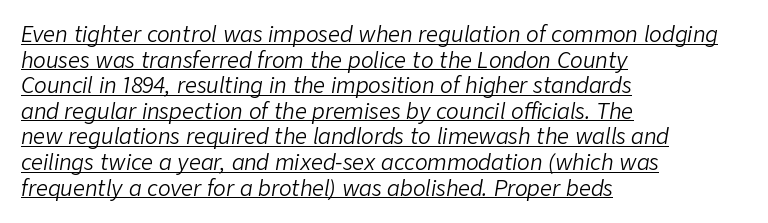
{"italic": "yes", "lean": "right", "slant_degrees": 9, "bold": "no", "underline": "yes", "align": "left", "line_spacing_ratio": 1.22, "letter_spacing": "normal", "letter_spacing_em": 0.0, "glyph_px": 21}
